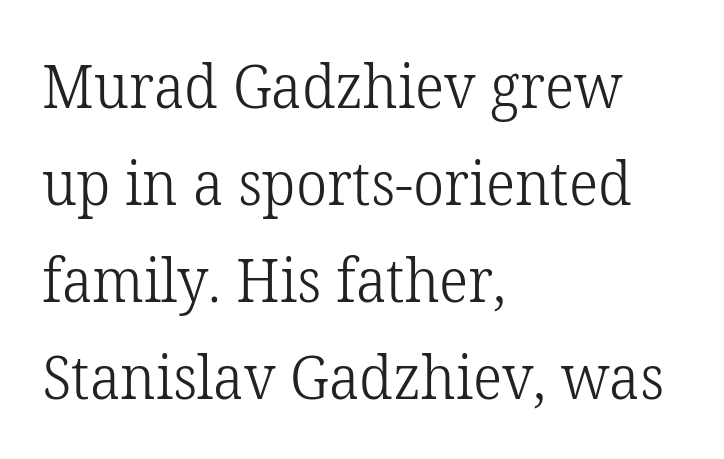
The image shows 61 px light serif type, upright; set left-aligned, normal line spacing (1.59x), normal letter spacing, not underlined; low stroke contrast and a medium x-height.
